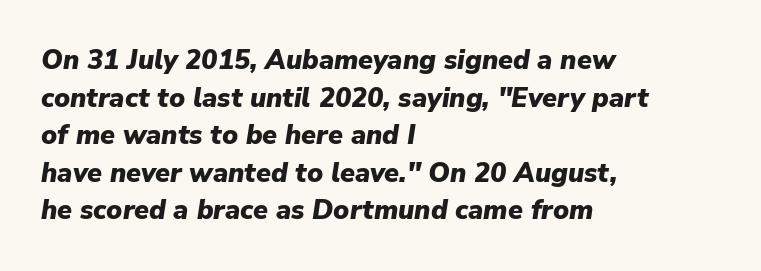
Line beginnings align vertically; line endings do not. Is the letter spacing exaggerated? No — it looks like the ordinary default. In terms of weight, the rendering is a true, heavy bold. Descenders are the only things crossing below the line. Regarding leading, the lines here are spaced in the standard way. There's an unmistakable incline to the writing here.
